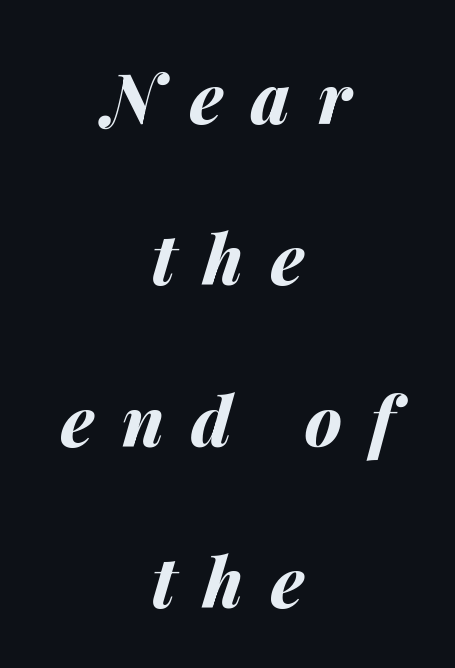
The image shows 69 px bold type, italic (leaning right); set centered, loose line spacing (2.34x), unusually wide letter spacing (+0.4 em), not underlined; medium stroke contrast and a medium x-height.
